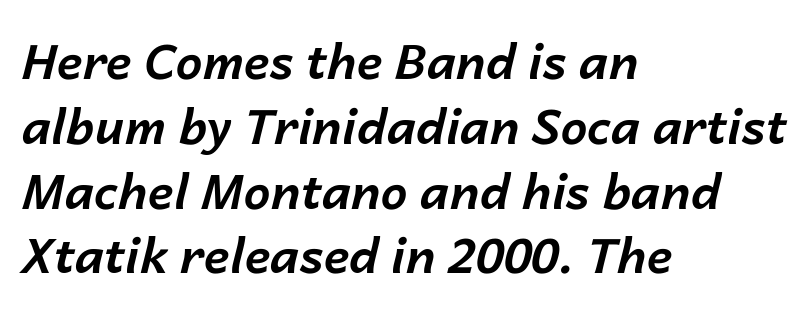
Q: Is the text bold? A: Yes.
Q: Is the text italic (slanted)? A: Yes, it leans right by about 14 degrees.
Q: Is the text underlined? A: No.
Q: How is the paragraph aligned? A: Left-aligned.
Q: Is the spacing between letters normal or unusually wide? A: Normal.
Q: Is the spacing between lines tight, normal or loose? A: Normal.
Q: Width (condensed, normal, or wide)? A: Normal.
Q: Stroke contrast? A: Low.
Q: x-height? A: Medium.
Q: Monospaced? A: No.
